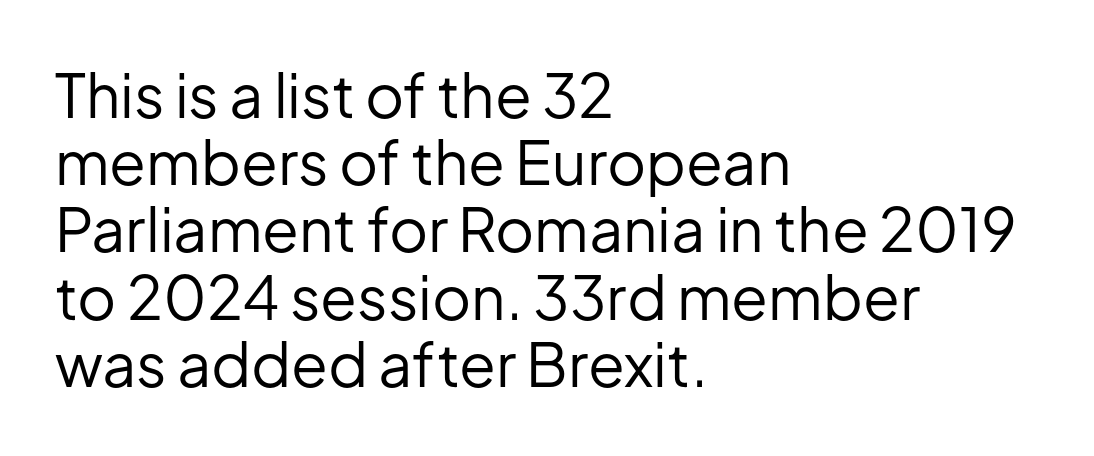
The image shows 60 px regular-weight sans-serif type, upright; set left-aligned, tight line spacing (1.12x), normal letter spacing, not underlined; low stroke contrast and a medium x-height.
